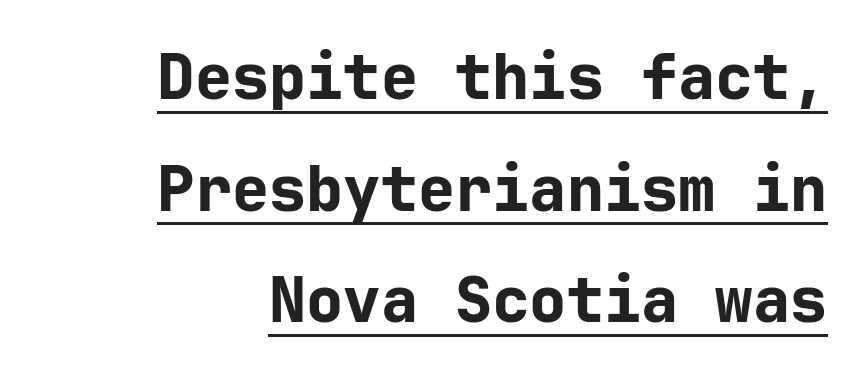
{"serif": "no", "italic": "no", "bold": "yes", "weight": "bold", "width": "normal", "stroke_contrast": "low", "x_height": "medium", "underline": "yes", "align": "right", "line_spacing_ratio": 1.8, "letter_spacing": "normal", "letter_spacing_em": 0.0, "glyph_px": 62}
